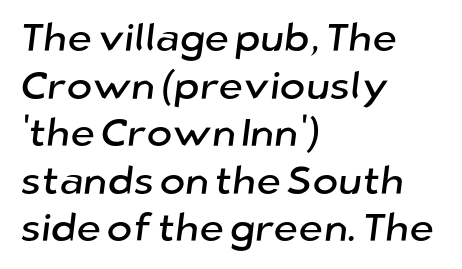
The image shows 39 px sans-serif type; set left-aligned, line spacing 1.22x, normal letter spacing, not underlined; low stroke contrast and a medium x-height.
